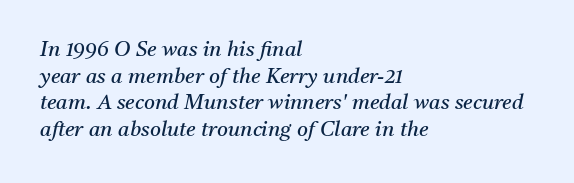
The image shows 21 px text type, italic (leaning right); set left-aligned, normal line spacing (1.27x), normal letter spacing, not underlined.
